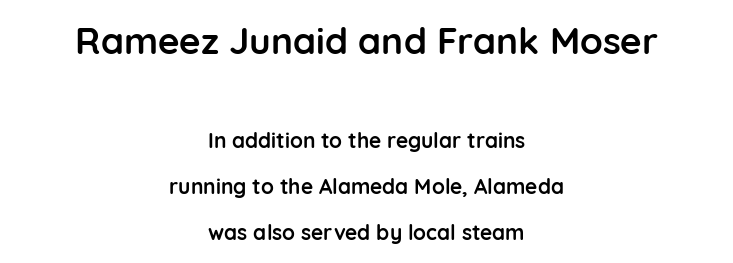
{"serif": "no", "italic": "no", "bold": "yes", "weight": "semibold", "width": "normal", "stroke_contrast": "low", "x_height": "medium", "monospaced": "no", "underline": "no", "align": "center", "line_spacing": "loose", "line_spacing_ratio": 2.18, "letter_spacing": "normal", "letter_spacing_em": 0.0, "larger_block": "first", "size_ratio": 1.76, "glyph_px": 37}
